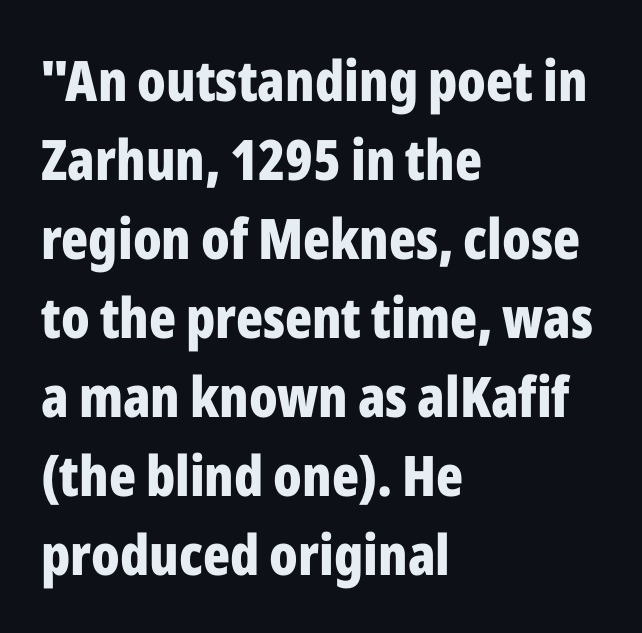
{"serif": "no", "italic": "no", "bold": "yes", "weight": "bold", "width": "condensed", "stroke_contrast": "low", "x_height": "medium", "monospaced": "no", "underline": "no", "align": "left", "line_spacing": "normal", "line_spacing_ratio": 1.41, "letter_spacing": "normal", "letter_spacing_em": 0.0, "glyph_px": 56}
